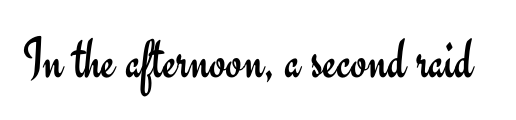
{"serif": "no", "bold": "no", "weight": "regular", "width": "normal", "stroke_contrast": "low", "x_height": "small", "monospaced": "no", "underline": "no", "letter_spacing": "normal", "letter_spacing_em": 0.0, "glyph_px": 59}
